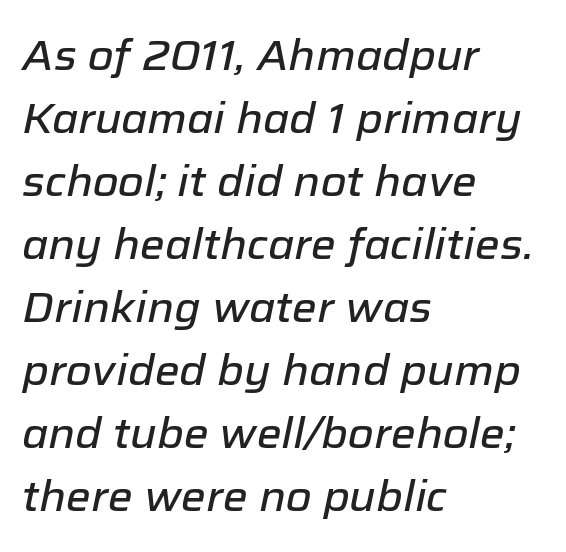
Q: Is the text italic (slanted)? A: Yes, it leans right by about 12 degrees.
Q: Is the text underlined? A: No.
Q: How is the paragraph aligned? A: Left-aligned.
Q: Is the spacing between letters normal or unusually wide? A: Normal.
Q: Is the spacing between lines tight, normal or loose? A: Normal.
Q: Width (condensed, normal, or wide)? A: Normal.
Q: Stroke contrast? A: Low.
Q: x-height? A: Medium.
Q: Monospaced? A: No.
